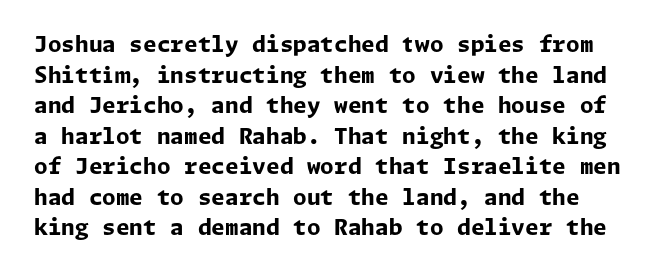
Evenly set lines give the paragraph a standard silhouette. Vertical strokes here are truly vertical. The space directly below the letters is spotless. How heavy is the stroke? Heavy — this is a bold. The rendering keeps characters at their native spacing.
